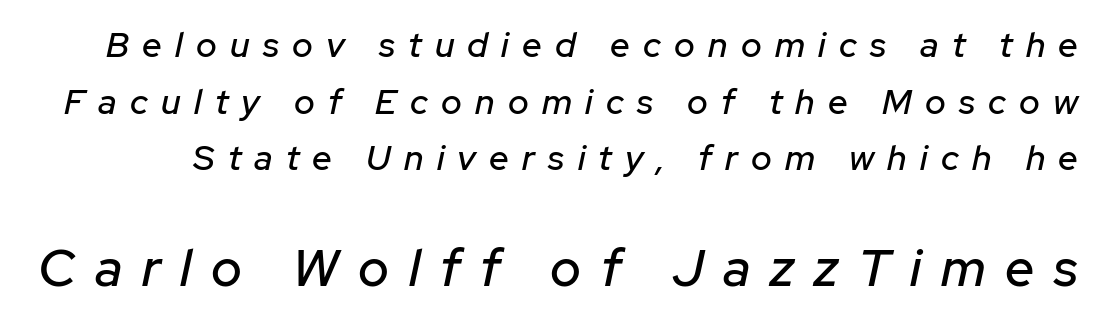
Q: Is the text italic (slanted)? A: Yes, it leans right by about 12 degrees.
Q: Is the text underlined? A: No.
Q: Is the spacing between letters normal or unusually wide? A: Unusually wide.
Q: Is the spacing between lines tight, normal or loose? A: Normal.
Q: Which block of text is set in a larger size, the first (top) or the second (bottom)? A: The second (bottom) one.
Q: Width (condensed, normal, or wide)? A: Normal.
Q: Stroke contrast? A: Low.
Q: x-height? A: Medium.
Q: Monospaced? A: No.
